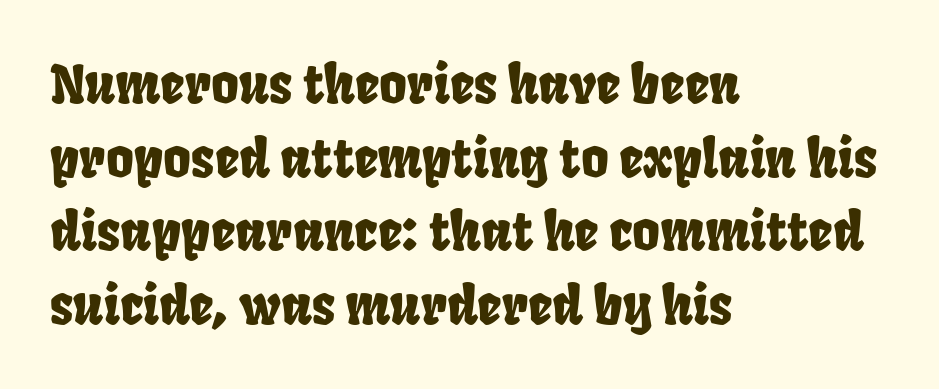
Q: Is the typeface a serif or a sans-serif typeface? A: Sans-serif.
Q: Is the text underlined? A: No.
Q: How is the paragraph aligned? A: Left-aligned.
Q: Is the spacing between letters normal or unusually wide? A: Normal.
Q: Is the spacing between lines tight, normal or loose? A: Normal.
Q: Width (condensed, normal, or wide)? A: Condensed.
Q: Stroke contrast? A: Low.
Q: x-height? A: Large.
Q: Monospaced? A: No.
